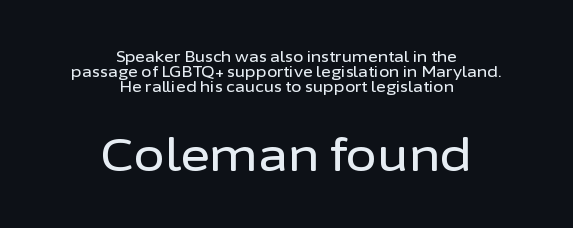
Q: Is the text italic (slanted)? A: No, it is upright.
Q: Is the typeface a serif or a sans-serif typeface? A: Sans-serif.
Q: Is the text underlined? A: No.
Q: How is the paragraph aligned? A: Centered.
Q: Is the spacing between letters normal or unusually wide? A: Normal.
Q: Is the spacing between lines tight, normal or loose? A: Tight.
Q: Which block of text is set in a larger size, the first (top) or the second (bottom)? A: The second (bottom) one.
Q: Width (condensed, normal, or wide)? A: Normal.
Q: Stroke contrast? A: Low.
Q: x-height? A: Medium.
Q: Monospaced? A: No.
